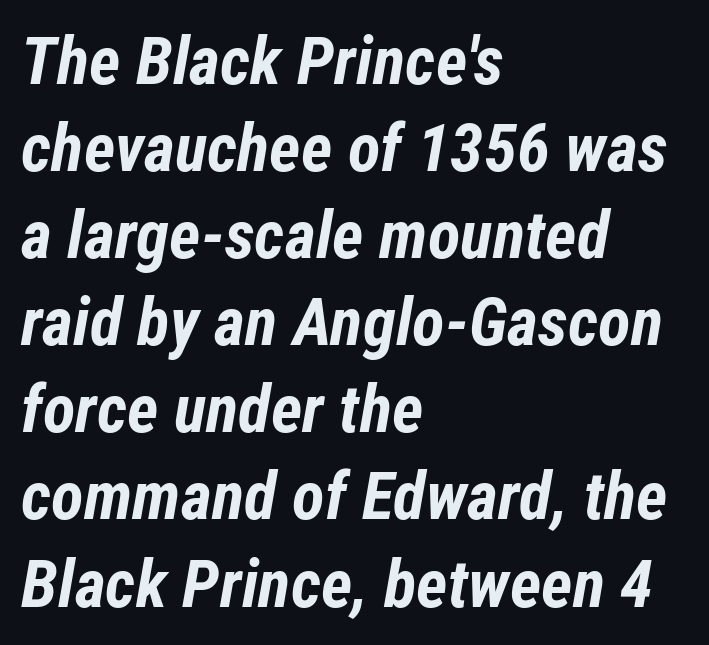
The glyphs look as if they've been sheared to an angle. Teacher's note: observe the even left margin — that is flush-left alignment. Typographic density is high because the face is bold. Evenly set lines give the paragraph a standard silhouette. Do the characters align in a grid? No, the font is proportional. The horizontal fit of the characters is conventional and even.
